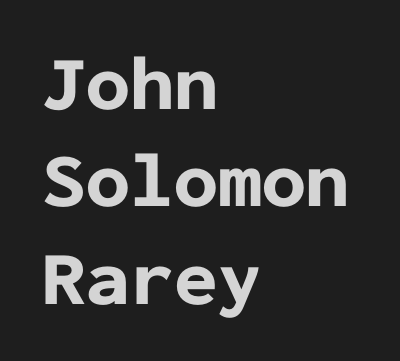
Nobody drew a line under any word here. Quick note: interline space is typical. Set as a true bold cut, around the 700 mark. No italicization has been applied; the sample stays upright.
